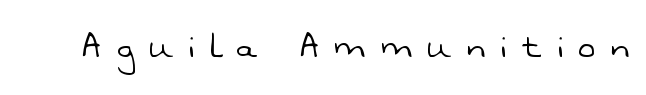
Q: Is the text bold? A: No.
Q: Is the typeface a serif or a sans-serif typeface? A: Sans-serif.
Q: Is the text underlined? A: No.
Q: Is the spacing between letters normal or unusually wide? A: Unusually wide.
Q: Width (condensed, normal, or wide)? A: Normal.
Q: Stroke contrast? A: Low.
Q: x-height? A: Medium.
Q: Monospaced? A: No.
